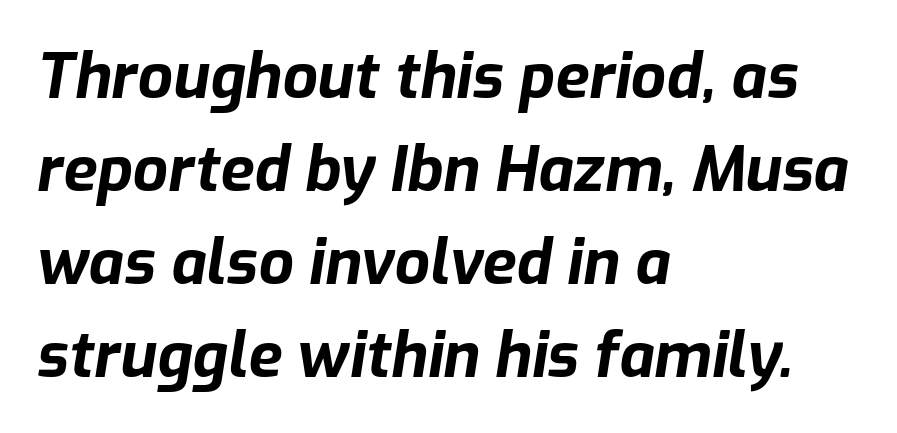
{"italic": "yes", "lean": "right", "slant_degrees": 9, "bold": "yes", "weight": "bold", "width": "normal", "stroke_contrast": "low", "x_height": "medium", "monospaced": "no", "underline": "no", "align": "left", "line_spacing": "normal", "line_spacing_ratio": 1.5, "letter_spacing": "normal", "letter_spacing_em": 0.0, "glyph_px": 62}
